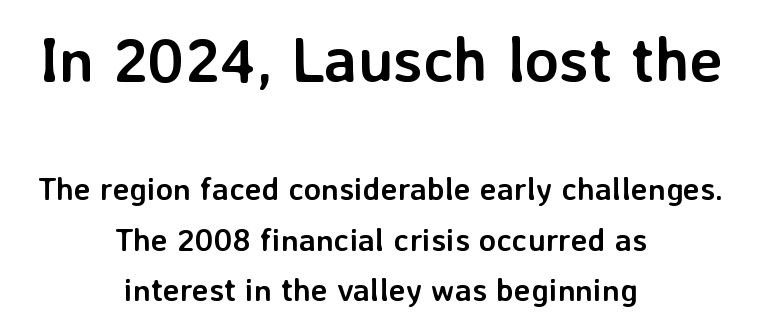
{"serif": "no", "italic": "no", "bold": "yes", "weight": "semibold", "width": "normal", "stroke_contrast": "low", "x_height": "medium", "monospaced": "no", "underline": "no", "align": "center", "line_spacing": "normal", "line_spacing_ratio": 1.57, "letter_spacing": "normal", "letter_spacing_em": 0.0, "larger_block": "first", "size_ratio": 1.97, "glyph_px": 63}
